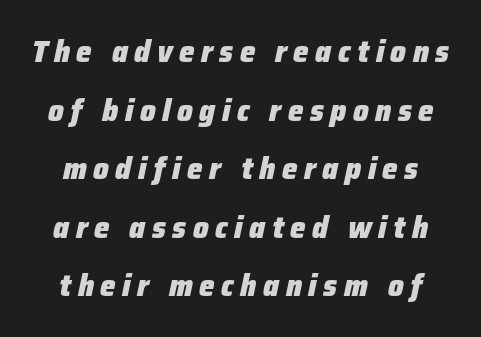
{"italic": "yes", "lean": "right", "slant_degrees": 12, "bold": "yes", "weight": "heavy", "width": "normal", "stroke_contrast": "low", "x_height": "medium", "monospaced": "no", "underline": "no", "align": "center", "line_spacing_ratio": 1.89, "letter_spacing": "wide", "letter_spacing_em": 0.21, "glyph_px": 31}
